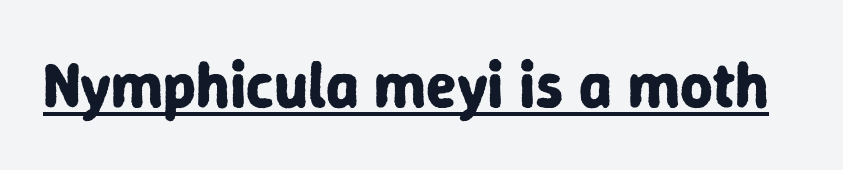
{"serif": "no", "italic": "no", "bold": "yes", "weight": "bold", "width": "normal", "stroke_contrast": "low", "x_height": "medium", "monospaced": "no", "underline": "yes", "letter_spacing": "normal", "letter_spacing_em": 0.0, "glyph_px": 63}
